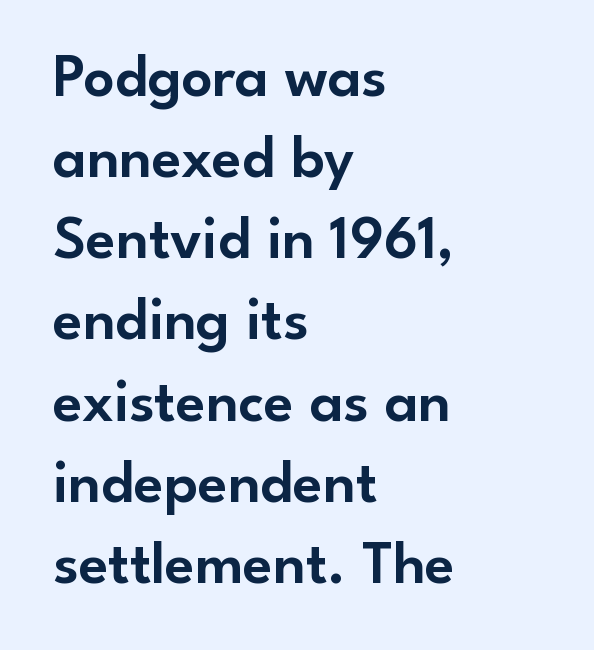
Q: Is the text italic (slanted)? A: No, it is upright.
Q: Is the typeface a serif or a sans-serif typeface? A: Sans-serif.
Q: Is the text underlined? A: No.
Q: How is the paragraph aligned? A: Left-aligned.
Q: Is the spacing between letters normal or unusually wide? A: Normal.
Q: Is the spacing between lines tight, normal or loose? A: Normal.
Q: Width (condensed, normal, or wide)? A: Normal.
Q: Stroke contrast? A: Low.
Q: x-height? A: Small.
Q: Monospaced? A: No.
